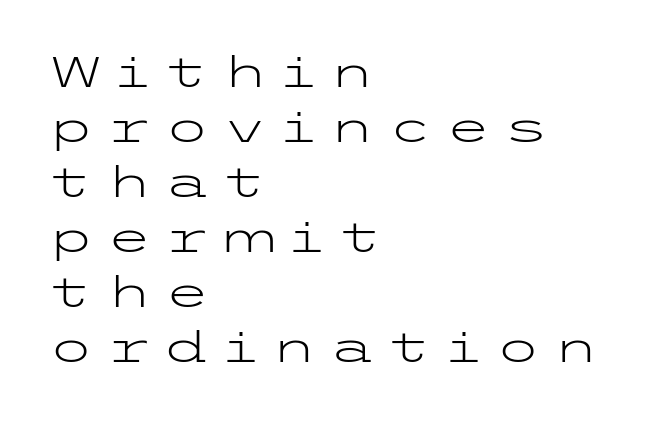
Q: Is the text bold? A: No.
Q: Is the text italic (slanted)? A: No, it is upright.
Q: Is the typeface a serif or a sans-serif typeface? A: Sans-serif.
Q: Is the text underlined? A: No.
Q: How is the paragraph aligned? A: Left-aligned.
Q: Is the spacing between letters normal or unusually wide? A: Unusually wide.
Q: Is the spacing between lines tight, normal or loose? A: Normal.
Q: Width (condensed, normal, or wide)? A: Wide.
Q: Stroke contrast? A: Low.
Q: x-height? A: Medium.
